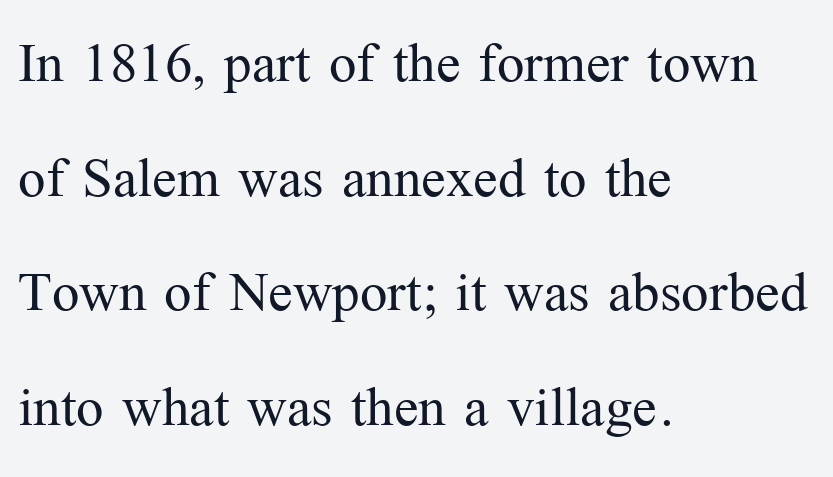
The strip under each line holds only bare page. A typesetter would call this proportional, since set widths differ per character. The text block is weighted toward the left margin, trailing off unevenly rightward. Nothing heavy about these letters — not bold at all. What stands out about the letter spacing? Nothing — it is the standard amount. Normally led — the rows are evenly, conventionally spaced.
